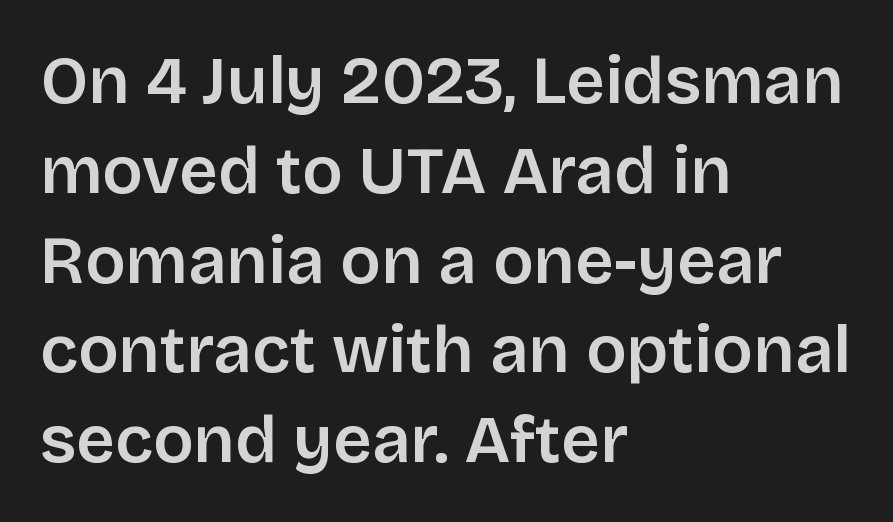
Q: Is the text bold? A: Semi-bold.
Q: Is the text italic (slanted)? A: No, it is upright.
Q: Is the typeface a serif or a sans-serif typeface? A: Sans-serif.
Q: Is the text underlined? A: No.
Q: How is the paragraph aligned? A: Left-aligned.
Q: Is the spacing between letters normal or unusually wide? A: Normal.
Q: Is the spacing between lines tight, normal or loose? A: Normal.
Q: Width (condensed, normal, or wide)? A: Normal.
Q: Stroke contrast? A: Low.
Q: x-height? A: Large.
Q: Monospaced? A: No.
